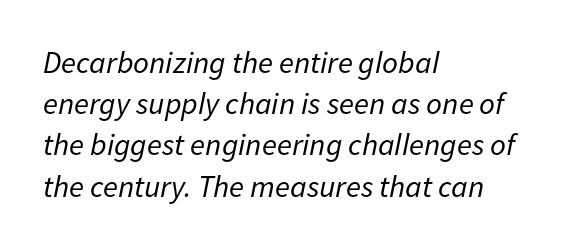
{"italic": "yes", "lean": "right", "slant_degrees": 11, "bold": "no", "weight": "regular", "width": "normal", "stroke_contrast": "low", "x_height": "medium", "monospaced": "no", "underline": "no", "align": "left", "line_spacing": "normal", "line_spacing_ratio": 1.33, "letter_spacing": "normal", "letter_spacing_em": 0.0, "glyph_px": 31}
